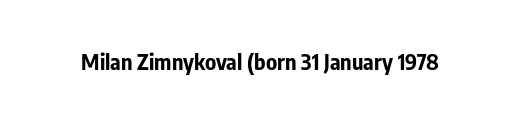
{"italic": "no", "bold": "yes", "underline": "no", "letter_spacing": "normal", "letter_spacing_em": 0.0, "glyph_px": 22}
